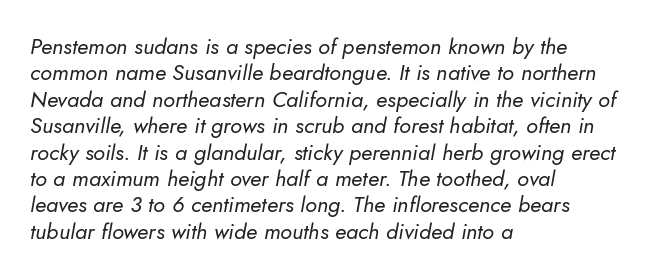
The image shows 22 px text type, italic (leaning right); set left-aligned, line spacing 1.2x, normal letter spacing, not underlined.
